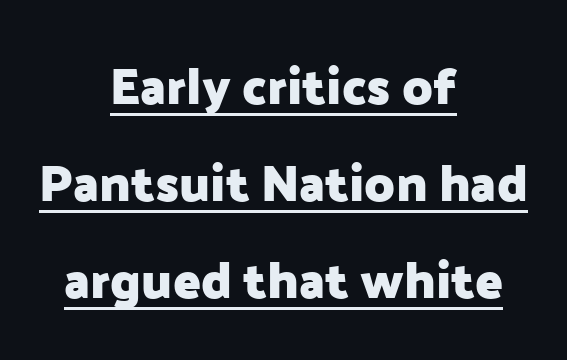
The image shows 51 px heavy sans-serif type, upright; set centered, loose line spacing (1.9x), normal letter spacing, underlined; low stroke contrast and a medium x-height.
